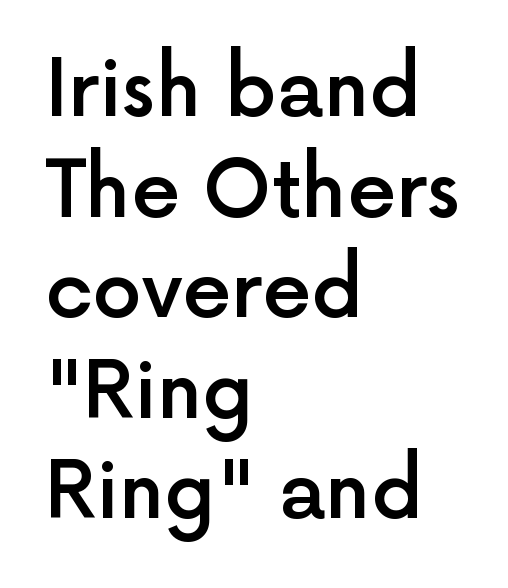
The image shows 78 px semibold sans-serif type, upright; set left-aligned, normal line spacing (1.29x), normal letter spacing, not underlined; a medium x-height.
